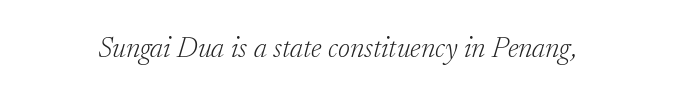
{"serif": "yes", "italic": "yes", "lean": "right", "slant_degrees": 17, "bold": "no", "weight": "light", "width": "normal", "stroke_contrast": "low", "x_height": "small", "monospaced": "no", "underline": "no", "letter_spacing": "normal", "letter_spacing_em": 0.0, "glyph_px": 29}
